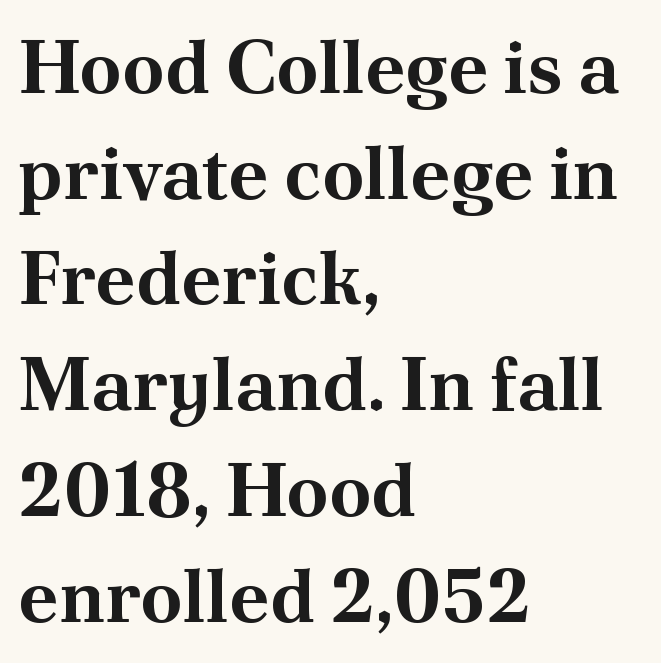
The image shows 75 px bold serif type, upright; set left-aligned, normal line spacing (1.41x), normal letter spacing, not underlined; medium stroke contrast and a small x-height.
